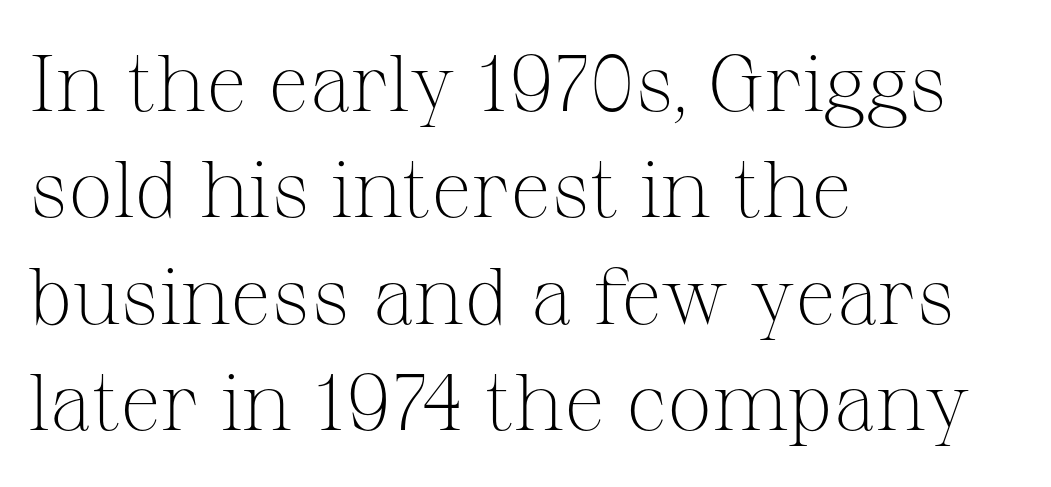
The image shows 80 px light serif type, upright; set left-aligned, normal line spacing (1.33x), normal letter spacing, not underlined; medium stroke contrast and a medium x-height.
